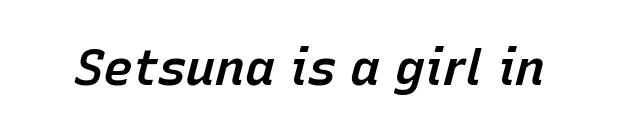
Observe the ordinary spacing: letters are neighbours, not strangers. Rule under the text: the space is simply empty. You could not count columns in this text — the font is proportionally spaced. Characters are canted at an angle relative to the baseline's perpendicular. These words are printed semibold, heavier than regular yet not bold.
